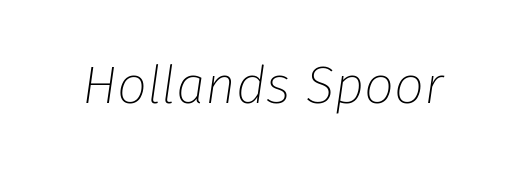
{"italic": "yes", "lean": "right", "slant_degrees": 8, "bold": "no", "weight": "thin", "width": "normal", "stroke_contrast": "low", "x_height": "medium", "monospaced": "no", "underline": "no", "letter_spacing": "normal", "letter_spacing_em": 0.0, "glyph_px": 53}
